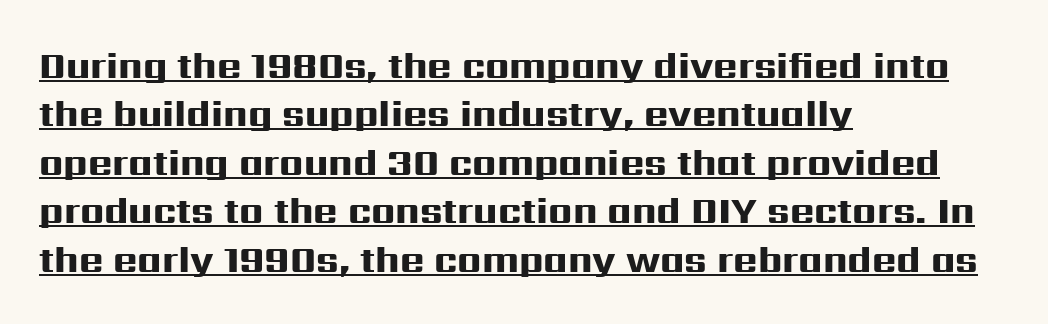
{"serif": "no", "italic": "no", "bold": "yes", "weight": "heavy", "width": "wide", "stroke_contrast": "high", "x_height": "medium", "monospaced": "no", "underline": "yes", "align": "left", "line_spacing": "normal", "line_spacing_ratio": 1.31, "letter_spacing": "normal", "letter_spacing_em": 0.0, "glyph_px": 37}
